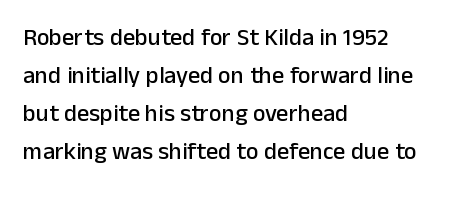
The image shows 24 px text type, upright; set left-aligned, normal line spacing (1.58x), normal letter spacing, not underlined.
